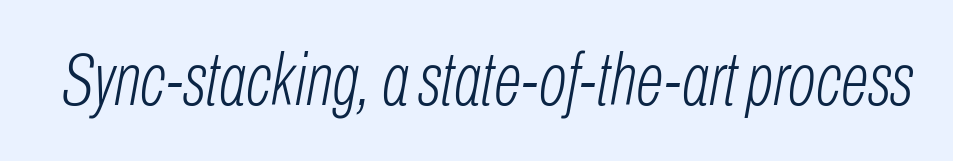
Q: Is the text bold? A: No.
Q: Is the text italic (slanted)? A: Yes, it leans right by about 10 degrees.
Q: Is the text underlined? A: No.
Q: Is the spacing between letters normal or unusually wide? A: Normal.
Q: Width (condensed, normal, or wide)? A: Condensed.
Q: Stroke contrast? A: Low.
Q: x-height? A: Medium.
Q: Monospaced? A: No.
